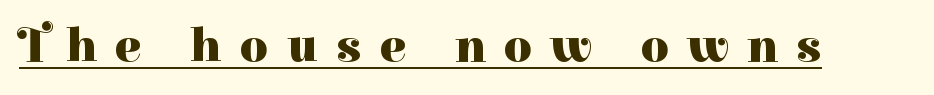
{"serif": "yes", "italic": "no", "bold": "yes", "weight": "heavy", "width": "normal", "stroke_contrast": "high", "x_height": "medium", "monospaced": "no", "underline": "yes", "letter_spacing": "wide", "letter_spacing_em": 0.39, "glyph_px": 48}
